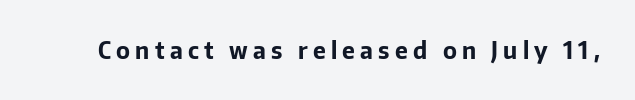
{"italic": "no", "bold": "yes", "underline": "no", "letter_spacing": "wide", "letter_spacing_em": 0.23, "glyph_px": 23}
